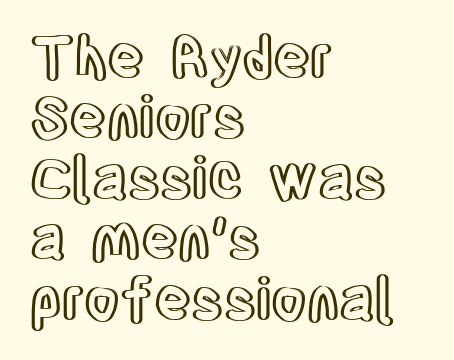
Line starts are locked; line ends wander. Notice how descenders almost collide with the ascenders below — that's tight leading. The face used here is rendered with its standard letterfit. Italic? Not at all — the glyphs are vertical. Honestly, there is no underline to notice here at all. The face used here is proportionally spaced, like ordinary book or web type.
